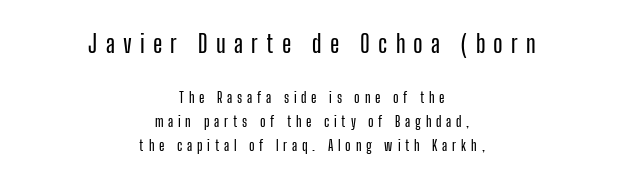
{"italic": "no", "underline": "no", "align": "center", "line_spacing_ratio": 1.71, "letter_spacing": "wide", "letter_spacing_em": 0.34, "larger_block": "first", "size_ratio": 1.71, "glyph_px": 24}
